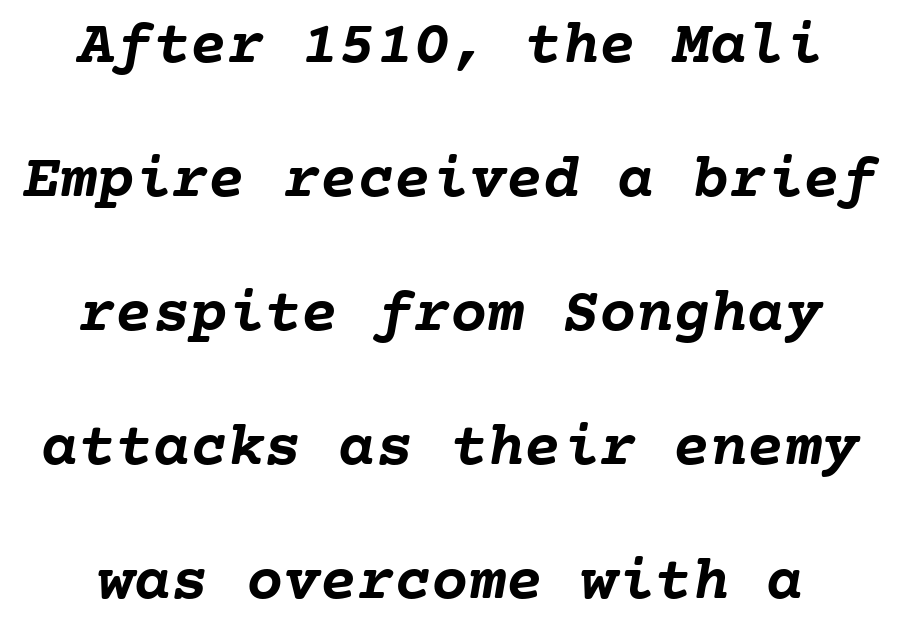
Q: Is the text bold? A: Yes.
Q: Is the text underlined? A: No.
Q: Is the spacing between letters normal or unusually wide? A: Normal.
Q: Is the spacing between lines tight, normal or loose? A: Loose.
Q: Width (condensed, normal, or wide)? A: Normal.
Q: Stroke contrast? A: Low.
Q: x-height? A: Medium.
Q: Monospaced? A: Yes.
